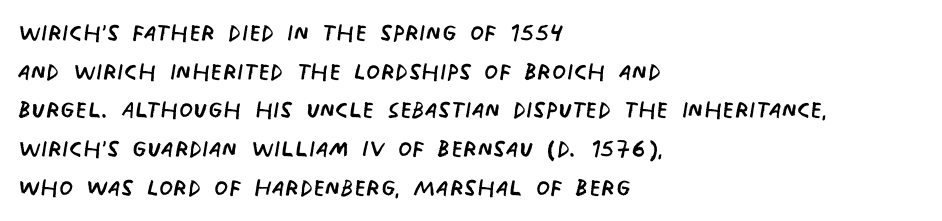
The image shows 32 px regular-weight, condensed sans-serif type; set left-aligned, line spacing 1.21x, normal letter spacing, not underlined; low stroke contrast and a large x-height.
